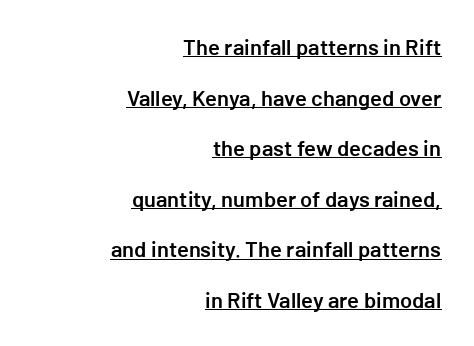
The image shows 22 px text type, upright; set right-aligned, loose line spacing (2.3x), normal letter spacing, underlined.
